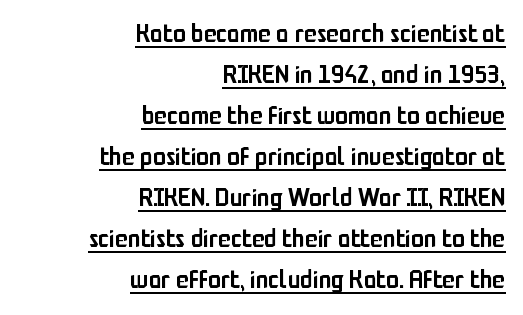
{"italic": "no", "bold": "semi", "underline": "yes", "align": "right", "line_spacing": "normal", "line_spacing_ratio": 1.58, "letter_spacing": "normal", "letter_spacing_em": 0.0, "glyph_px": 26}
